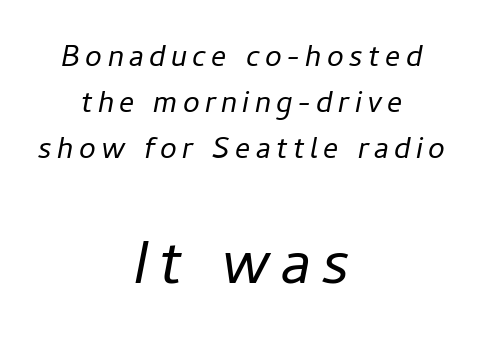
{"italic": "yes", "lean": "right", "slant_degrees": 11, "bold": "no", "weight": "regular", "width": "normal", "stroke_contrast": "low", "x_height": "medium", "monospaced": "no", "underline": "no", "align": "center", "line_spacing": "normal", "line_spacing_ratio": 1.53, "larger_block": "second", "size_ratio": 2.03, "glyph_px": 61}
